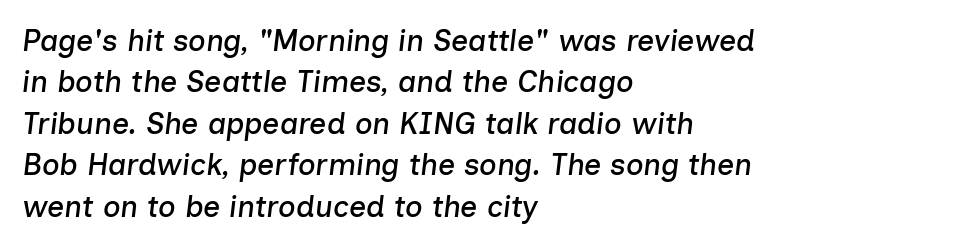
The face used here has a pronounced slope to its letters. Think of a printed novel: that variable character pitch is what you see here. Unmarked baselines from the first word to the last. Does extra space separate the letters? No, they use regular spacing. Is there much room between lines? A standard amount, neither cramped nor airy.
